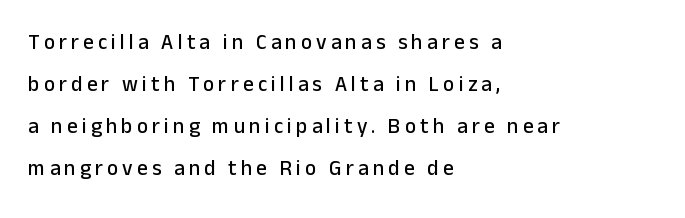
Q: Is the text italic (slanted)? A: No, it is upright.
Q: Is the text underlined? A: No.
Q: How is the paragraph aligned? A: Left-aligned.
Q: Is the spacing between letters normal or unusually wide? A: Unusually wide.
Q: Is the spacing between lines tight, normal or loose? A: Loose.
